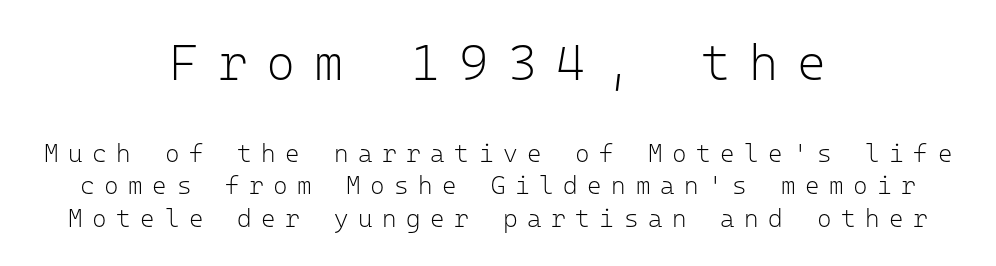
{"serif": "no", "italic": "no", "bold": "no", "weight": "light", "width": "normal", "stroke_contrast": "low", "x_height": "medium", "monospaced": "yes", "underline": "no", "align": "center", "line_spacing": "normal", "line_spacing_ratio": 1.3, "letter_spacing": "wide", "letter_spacing_em": 0.38, "larger_block": "first", "size_ratio": 2.0, "glyph_px": 50}
